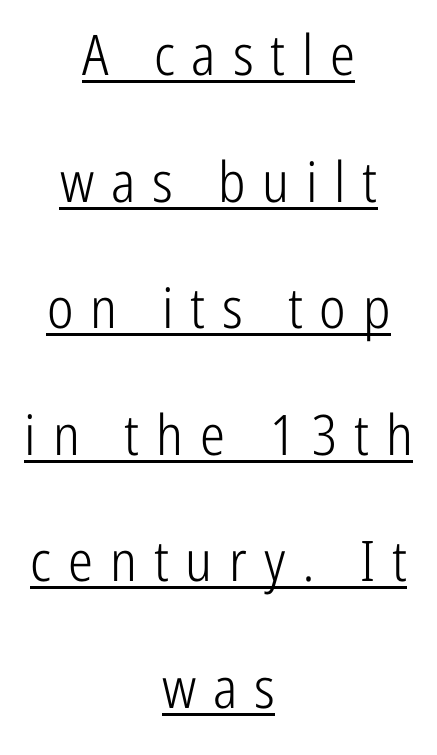
Q: Is the text bold? A: No.
Q: Is the text italic (slanted)? A: No, it is upright.
Q: Is the typeface a serif or a sans-serif typeface? A: Sans-serif.
Q: Is the text underlined? A: Yes.
Q: How is the paragraph aligned? A: Centered.
Q: Is the spacing between letters normal or unusually wide? A: Unusually wide.
Q: Is the spacing between lines tight, normal or loose? A: Loose.
Q: Width (condensed, normal, or wide)? A: Condensed.
Q: Stroke contrast? A: Low.
Q: x-height? A: Medium.
Q: Monospaced? A: No.
